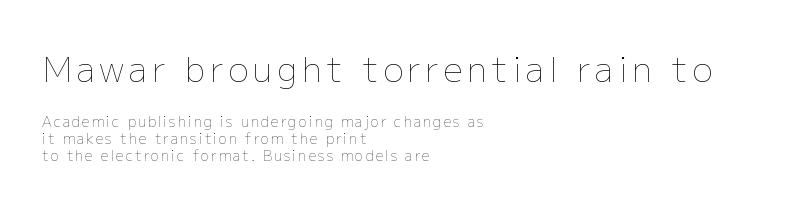
Q: Is the text bold? A: No.
Q: Is the text italic (slanted)? A: No, it is upright.
Q: Is the text underlined? A: No.
Q: How is the paragraph aligned? A: Left-aligned.
Q: Which block of text is set in a larger size, the first (top) or the second (bottom)? A: The first (top) one.
Q: Width (condensed, normal, or wide)? A: Normal.
Q: Stroke contrast? A: Low.
Q: x-height? A: Medium.
Q: Monospaced? A: No.
